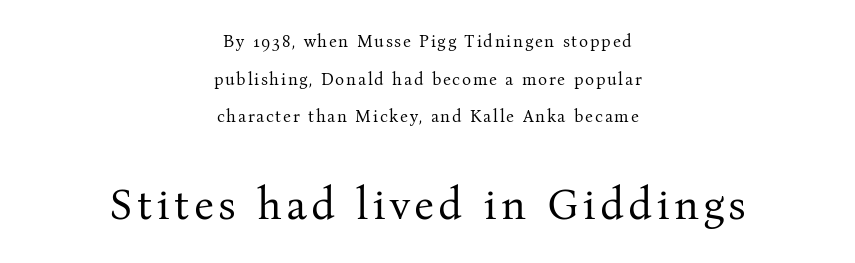
{"serif": "yes", "italic": "no", "bold": "no", "weight": "regular", "width": "normal", "stroke_contrast": "medium", "x_height": "medium", "monospaced": "no", "underline": "no", "align": "center", "line_spacing": "loose", "line_spacing_ratio": 2.21, "larger_block": "second", "size_ratio": 2.53, "glyph_px": 43}
